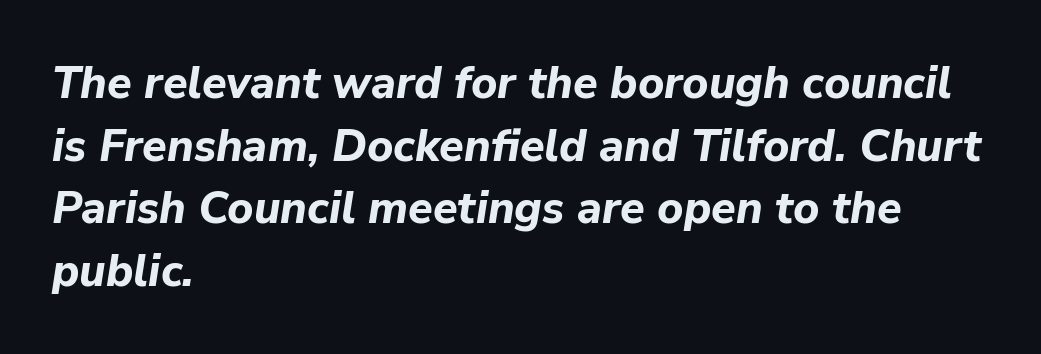
Q: Is the text bold? A: Yes.
Q: Is the text italic (slanted)? A: Yes, it leans right by about 9 degrees.
Q: Is the text underlined? A: No.
Q: How is the paragraph aligned? A: Left-aligned.
Q: Is the spacing between letters normal or unusually wide? A: Normal.
Q: Is the spacing between lines tight, normal or loose? A: Normal.
Q: Width (condensed, normal, or wide)? A: Normal.
Q: Stroke contrast? A: Low.
Q: x-height? A: Medium.
Q: Monospaced? A: No.
